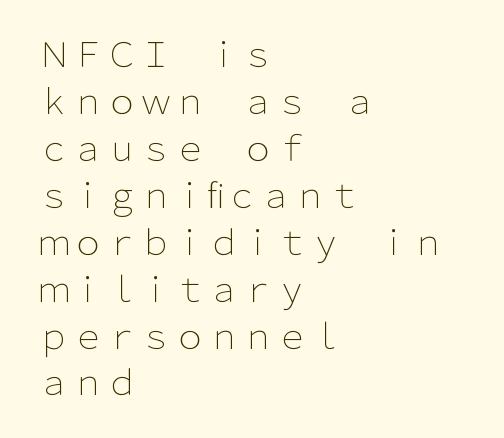
These lines are rendered in a variable-pitch font. This sample keeps an unexceptional amount of space between lines. Lines of text with bare space underneath. Serif or sans? Sans — the stroke terminals are bare.
